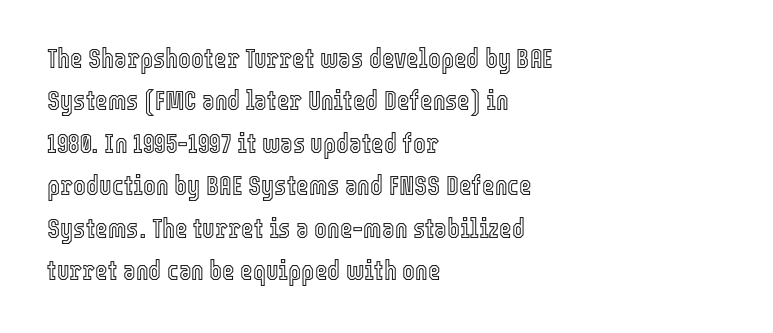
{"italic": "no", "underline": "no", "align": "left", "line_spacing": "normal", "line_spacing_ratio": 1.57, "letter_spacing": "normal", "letter_spacing_em": 0.0, "glyph_px": 27}
